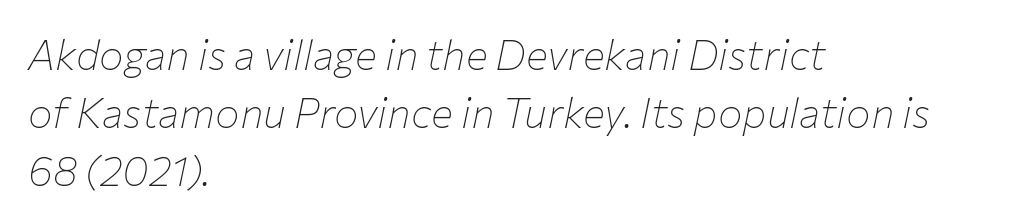
The image shows 41 px thin type, italic (leaning right); set left-aligned, normal line spacing (1.42x), normal letter spacing, not underlined; low stroke contrast and a medium x-height.
